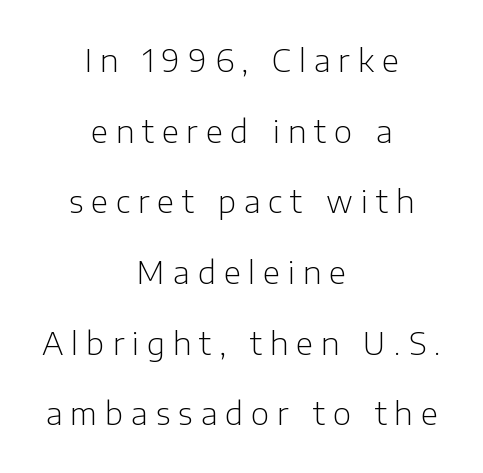
{"serif": "no", "italic": "no", "bold": "no", "weight": "light", "width": "normal", "stroke_contrast": "low", "x_height": "medium", "monospaced": "no", "underline": "no", "align": "center", "line_spacing": "loose", "line_spacing_ratio": 2.28, "letter_spacing": "wide", "letter_spacing_em": 0.26, "glyph_px": 31}
